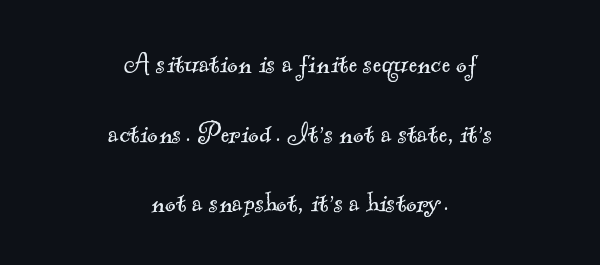
Q: Is the text bold? A: No.
Q: Is the typeface a serif or a sans-serif typeface? A: Serif.
Q: Is the text underlined? A: No.
Q: How is the paragraph aligned? A: Centered.
Q: Is the spacing between letters normal or unusually wide? A: Normal.
Q: Is the spacing between lines tight, normal or loose? A: Loose.
Q: Width (condensed, normal, or wide)? A: Normal.
Q: x-height? A: Small.
Q: Monospaced? A: No.
